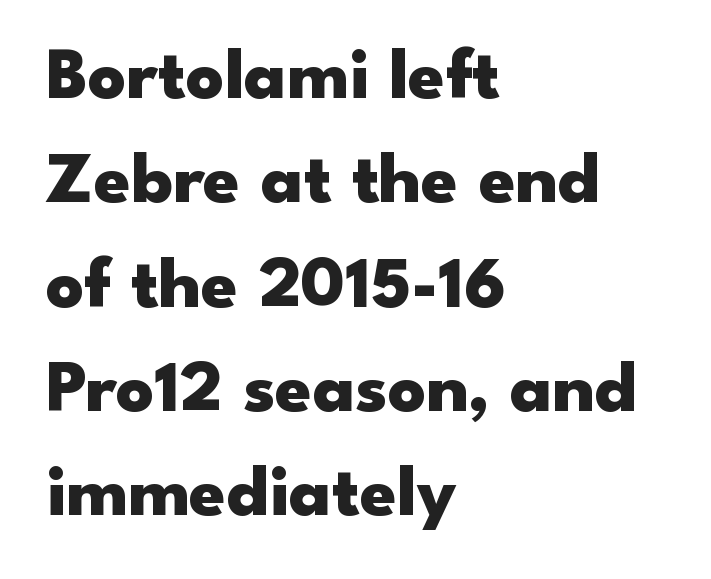
Q: Is the text bold? A: Yes.
Q: Is the text italic (slanted)? A: No, it is upright.
Q: Is the typeface a serif or a sans-serif typeface? A: Sans-serif.
Q: Is the text underlined? A: No.
Q: How is the paragraph aligned? A: Left-aligned.
Q: Is the spacing between letters normal or unusually wide? A: Normal.
Q: Is the spacing between lines tight, normal or loose? A: Normal.
Q: Width (condensed, normal, or wide)? A: Wide.
Q: Stroke contrast? A: Low.
Q: x-height? A: Small.
Q: Monospaced? A: No.
